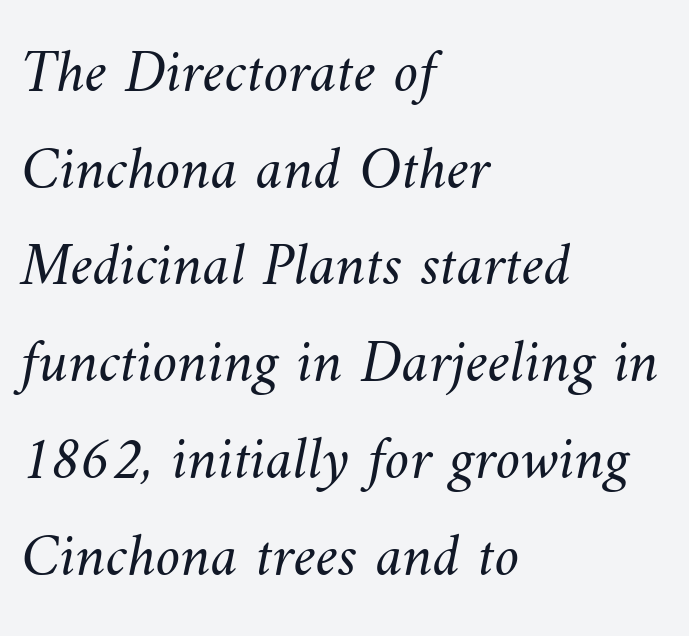
Q: Is the text bold? A: No.
Q: Is the text underlined? A: No.
Q: How is the paragraph aligned? A: Left-aligned.
Q: Is the spacing between letters normal or unusually wide? A: Normal.
Q: Is the spacing between lines tight, normal or loose? A: Normal.
Q: Width (condensed, normal, or wide)? A: Normal.
Q: Stroke contrast? A: Medium.
Q: x-height? A: Small.
Q: Monospaced? A: No.
